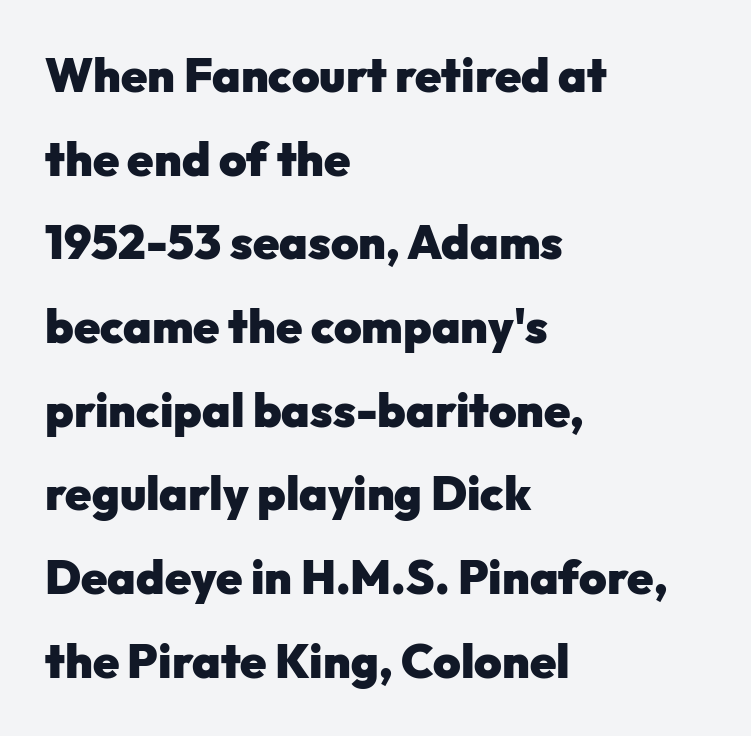
Q: Is the text bold? A: Yes.
Q: Is the text italic (slanted)? A: No, it is upright.
Q: Is the typeface a serif or a sans-serif typeface? A: Sans-serif.
Q: Is the text underlined? A: No.
Q: How is the paragraph aligned? A: Left-aligned.
Q: Is the spacing between letters normal or unusually wide? A: Normal.
Q: Width (condensed, normal, or wide)? A: Normal.
Q: Stroke contrast? A: Low.
Q: x-height? A: Medium.
Q: Monospaced? A: No.
